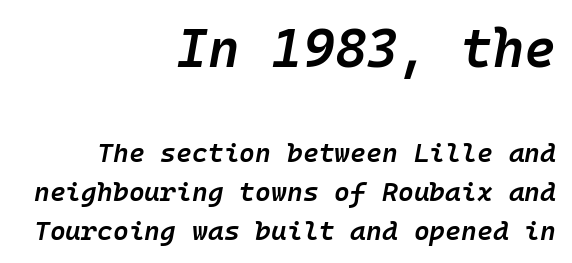
Line endings align vertically; line beginnings do not. Nobody touched the tracking dial on this one. Look at the glyph heights: the upper group is clearly the bigger setting. These lines were composed using italics. Horizontal bands of white between lines are of average thickness. Compared with an ordinary text face, these strokes are moderately heavier — a semibold.
